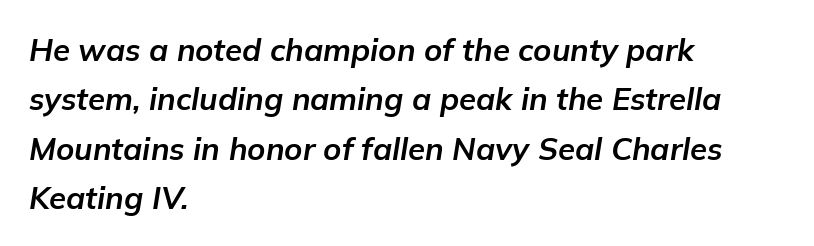
Q: Is the text bold? A: Yes.
Q: Is the text italic (slanted)? A: Yes, it leans right by about 9 degrees.
Q: Is the text underlined? A: No.
Q: How is the paragraph aligned? A: Left-aligned.
Q: Is the spacing between letters normal or unusually wide? A: Normal.
Q: Is the spacing between lines tight, normal or loose? A: Normal.
Q: Width (condensed, normal, or wide)? A: Normal.
Q: Stroke contrast? A: Low.
Q: x-height? A: Medium.
Q: Monospaced? A: No.
